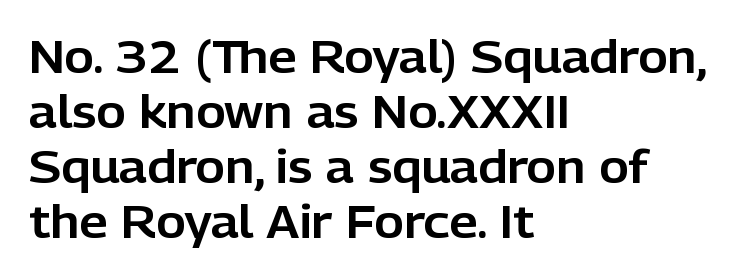
The image shows 45 px sans-serif type, upright; set left-aligned, line spacing 1.22x, normal letter spacing, not underlined; low stroke contrast and a medium x-height.
